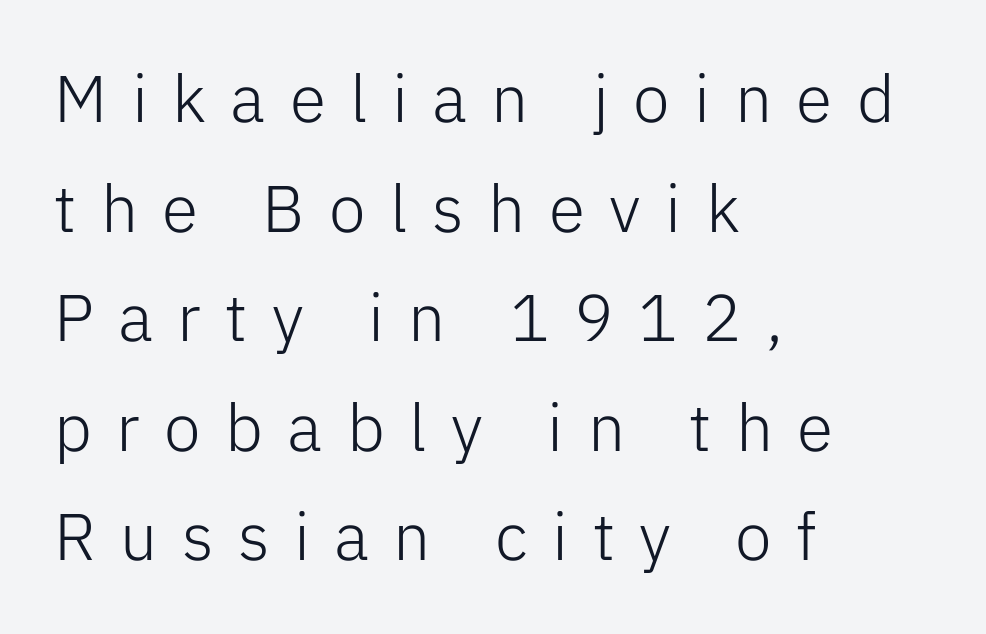
Q: Is the text bold? A: No.
Q: Is the text italic (slanted)? A: No, it is upright.
Q: Is the typeface a serif or a sans-serif typeface? A: Sans-serif.
Q: Is the text underlined? A: No.
Q: How is the paragraph aligned? A: Left-aligned.
Q: Is the spacing between letters normal or unusually wide? A: Unusually wide.
Q: Is the spacing between lines tight, normal or loose? A: Normal.
Q: Width (condensed, normal, or wide)? A: Normal.
Q: Stroke contrast? A: Low.
Q: x-height? A: Medium.
Q: Monospaced? A: No.
